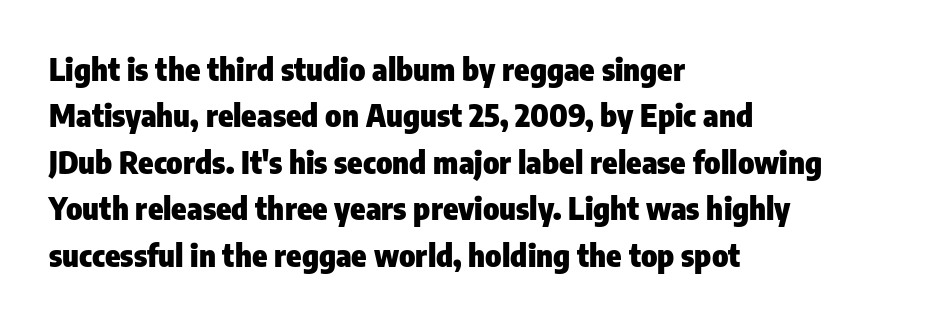
{"serif": "no", "italic": "no", "bold": "yes", "weight": "heavy", "width": "condensed", "stroke_contrast": "low", "x_height": "medium", "monospaced": "no", "underline": "no", "align": "left", "line_spacing": "normal", "line_spacing_ratio": 1.5, "letter_spacing": "normal", "letter_spacing_em": 0.0, "glyph_px": 31}
